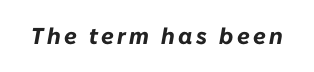
Looking at the ascenders, they clearly lean. The font is running at its bold setting. The foot of each line stays bare and open.
